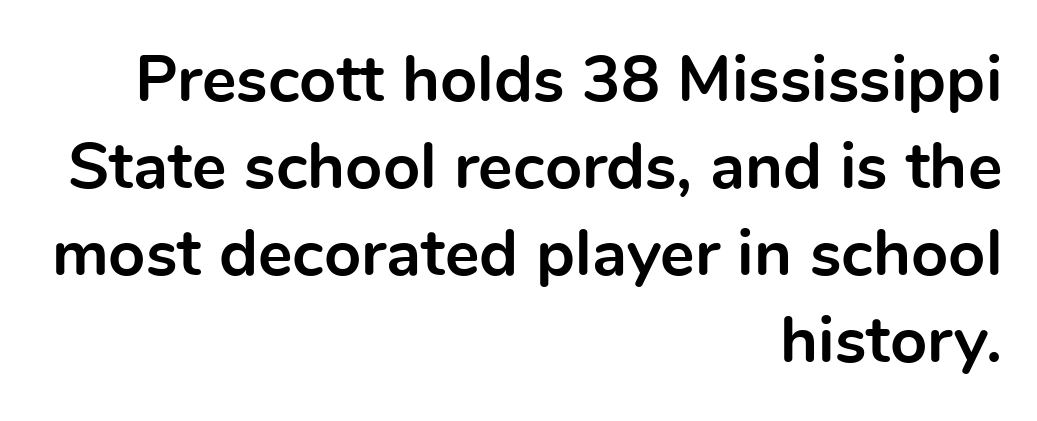
The image shows 65 px bold sans-serif type, upright; set right-aligned, normal line spacing (1.34x), normal letter spacing, not underlined; a medium x-height.
